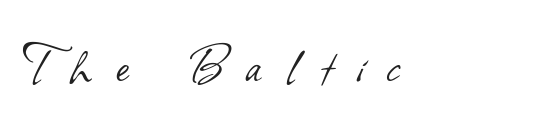
The image shows 62 px light sans-serif type; set unusually wide letter spacing (+0.38 em), not underlined; low stroke contrast and a small x-height.
